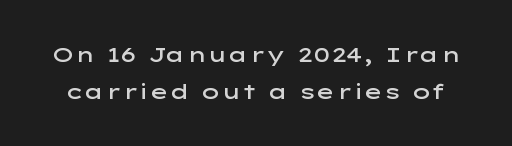
The image shows 21 px text type, upright; set line spacing 1.75x, normal letter spacing, not underlined.
